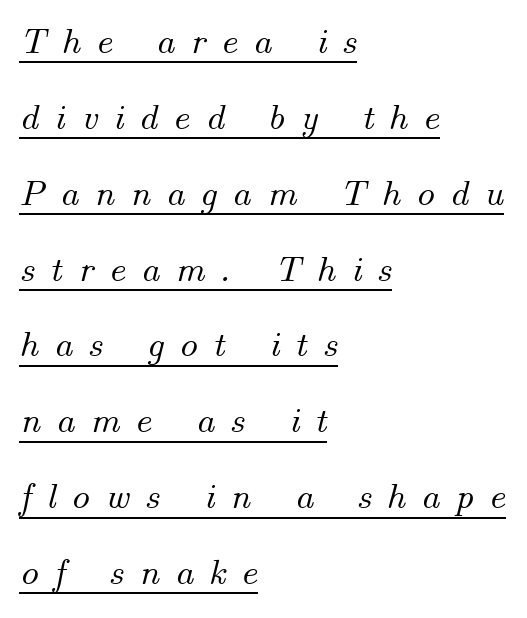
The image shows 37 px text type, italic (leaning right); set left-aligned, loose line spacing (2.05x), unusually wide letter spacing (+0.41 em), underlined; medium stroke contrast and a small x-height.
